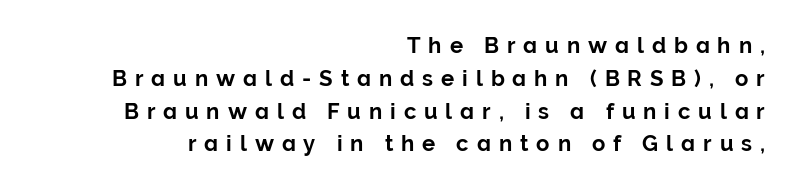
The image shows 22 px text type, upright; set right-aligned, normal line spacing (1.49x), unusually wide letter spacing (+0.36 em), not underlined.
